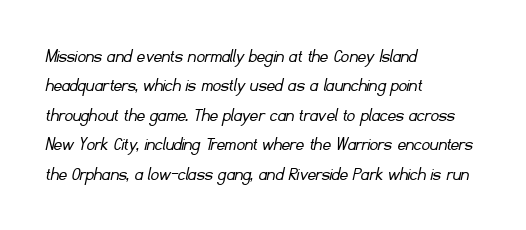
The image shows 20 px text type; set left-aligned, normal line spacing (1.47x), normal letter spacing, not underlined.
